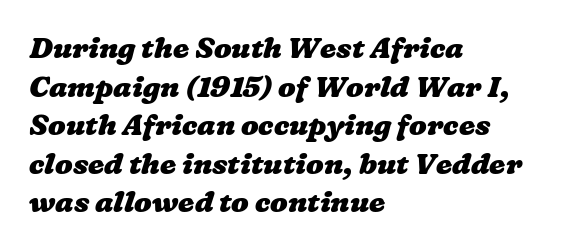
The font is running at its bold setting. This rendering features lettering with no underline. Nothing unusual about the tracking: characters are spaced as the font intends. Compared with typical paragraphs, the rows here are spaced about the same. Horizontal alignment here is leftward, the default for most running prose. Note the varied advance widths — an 'i' is clearly narrower than an 'm'.
